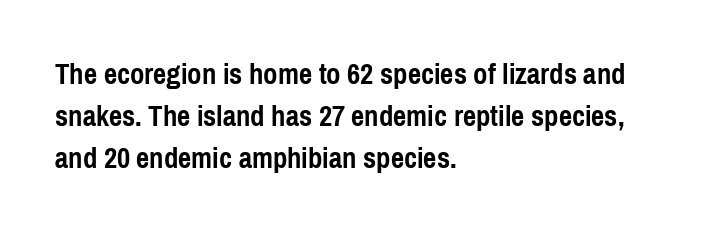
The image shows 29 px semibold, condensed sans-serif type, upright; set left-aligned, normal line spacing (1.44x), normal letter spacing, not underlined; a medium x-height.
